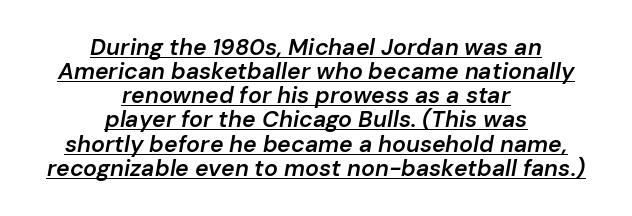
Q: Is the text bold? A: Semi-bold.
Q: Is the text italic (slanted)? A: Yes, it leans right by about 10 degrees.
Q: Is the text underlined? A: Yes.
Q: How is the paragraph aligned? A: Centered.
Q: Is the spacing between letters normal or unusually wide? A: Normal.
Q: Is the spacing between lines tight, normal or loose? A: Tight.
